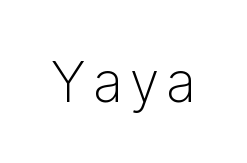
Q: Is the text bold? A: No.
Q: Is the text italic (slanted)? A: No, it is upright.
Q: Is the typeface a serif or a sans-serif typeface? A: Sans-serif.
Q: Is the text underlined? A: No.
Q: Width (condensed, normal, or wide)? A: Normal.
Q: Stroke contrast? A: Low.
Q: x-height? A: Medium.
Q: Monospaced? A: No.
